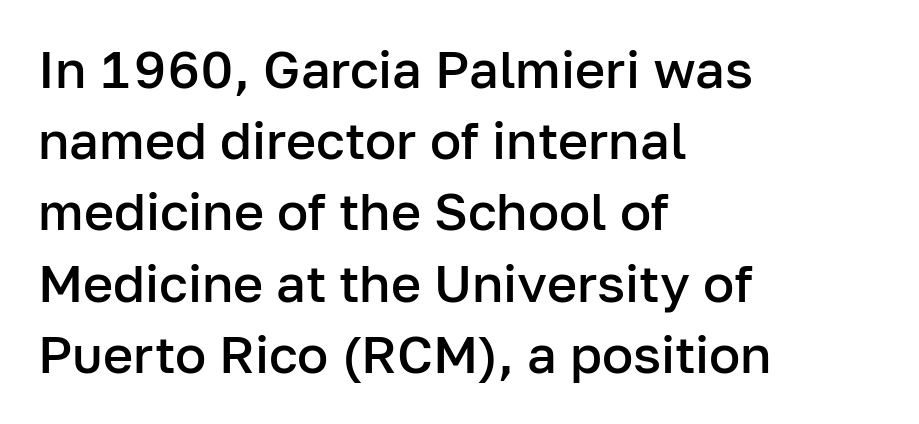
Caption: multi-line text, flush left, ragged right. Does the leading feel generous? No, just average. The space directly below the letters is spotless. This sample uses plain, unmodified letter spacing. Typographically, this falls in the sans-serif category. These lines carry some extra weight — a demibold, not a full bold.
